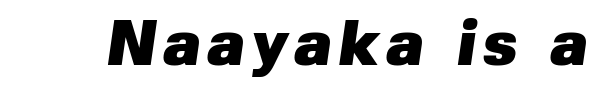
{"serif": "no", "bold": "yes", "weight": "heavy", "width": "normal", "stroke_contrast": "low", "x_height": "medium", "monospaced": "no", "underline": "no", "glyph_px": 65}
